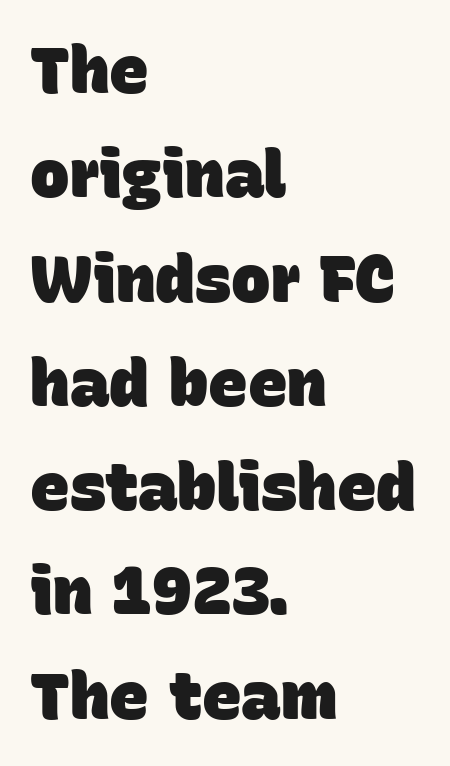
The image shows 66 px heavy sans-serif type; set left-aligned, normal line spacing (1.58x), normal letter spacing, not underlined; low stroke contrast and a large x-height.
